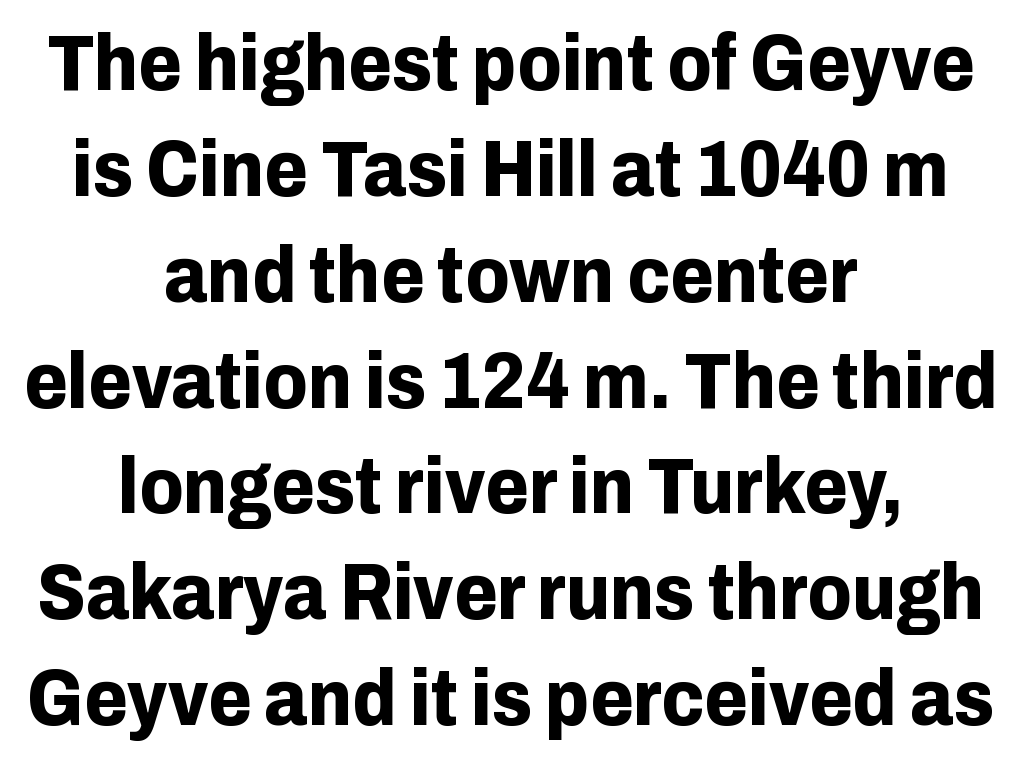
Q: Is the text bold? A: Yes.
Q: Is the text italic (slanted)? A: No, it is upright.
Q: Is the typeface a serif or a sans-serif typeface? A: Sans-serif.
Q: Is the text underlined? A: No.
Q: How is the paragraph aligned? A: Centered.
Q: Is the spacing between letters normal or unusually wide? A: Normal.
Q: Is the spacing between lines tight, normal or loose? A: Normal.
Q: Width (condensed, normal, or wide)? A: Normal.
Q: Stroke contrast? A: Low.
Q: x-height? A: Medium.
Q: Monospaced? A: No.
